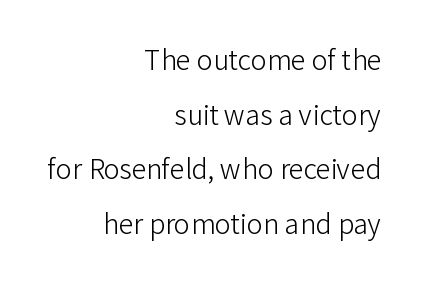
Italic: no, the glyphs are upright roman. The leading is generous, giving the passage an open texture. Weight: in the light-to-regular range. These lines are set flush right with a ragged left edge.
